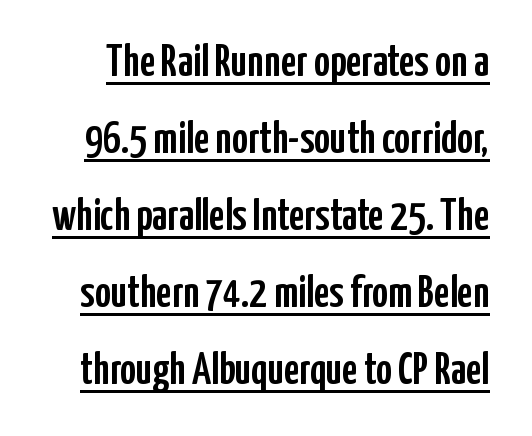
{"serif": "no", "italic": "no", "width": "condensed", "stroke_contrast": "low", "x_height": "medium", "monospaced": "no", "underline": "yes", "line_spacing_ratio": 1.75, "letter_spacing": "normal", "letter_spacing_em": 0.0, "glyph_px": 44}
